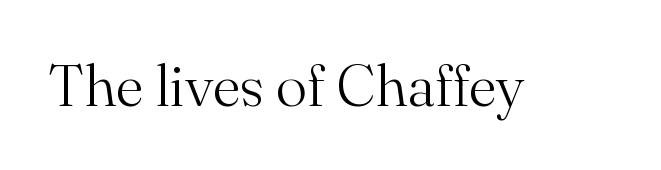
The image shows 59 px light serif type, upright; set normal letter spacing, not underlined; medium stroke contrast and a small x-height.
